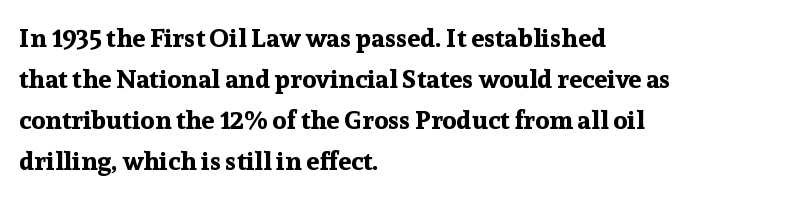
Q: Is the text bold? A: Yes.
Q: Is the text italic (slanted)? A: No, it is upright.
Q: Is the text underlined? A: No.
Q: How is the paragraph aligned? A: Left-aligned.
Q: Is the spacing between letters normal or unusually wide? A: Normal.
Q: Is the spacing between lines tight, normal or loose? A: Normal.
